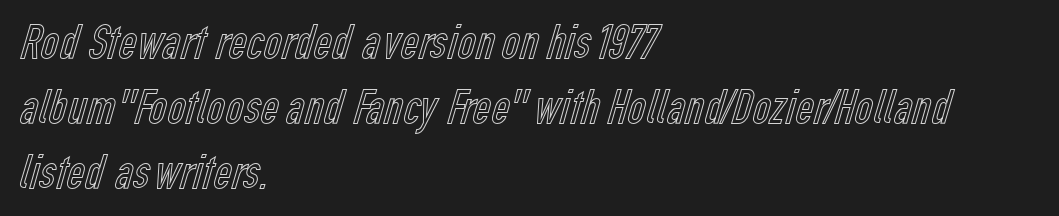
{"width": "condensed", "x_height": "medium", "monospaced": "no", "underline": "no", "align": "left", "line_spacing": "normal", "line_spacing_ratio": 1.3, "letter_spacing": "normal", "letter_spacing_em": 0.0, "glyph_px": 50}
